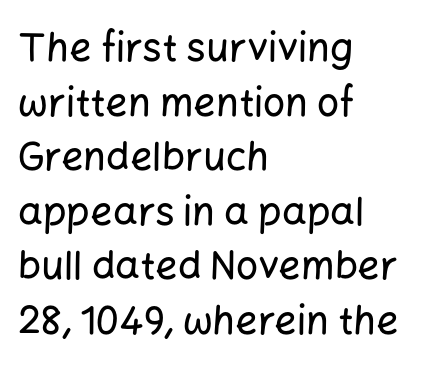
The image shows 39 px sans-serif type, upright; set left-aligned, normal line spacing (1.4x), normal letter spacing, not underlined; low stroke contrast and a medium x-height.
